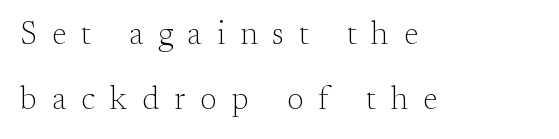
Q: Is the text bold? A: No.
Q: Is the text italic (slanted)? A: No, it is upright.
Q: Is the typeface a serif or a sans-serif typeface? A: Serif.
Q: Is the text underlined? A: No.
Q: How is the paragraph aligned? A: Left-aligned.
Q: Is the spacing between letters normal or unusually wide? A: Unusually wide.
Q: Is the spacing between lines tight, normal or loose? A: Loose.
Q: Width (condensed, normal, or wide)? A: Normal.
Q: Stroke contrast? A: Medium.
Q: x-height? A: Small.
Q: Monospaced? A: No.
